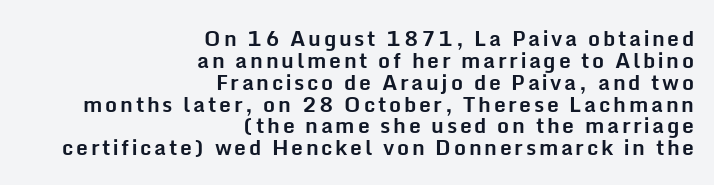
Q: Is the text bold? A: Yes.
Q: Is the text italic (slanted)? A: No, it is upright.
Q: Is the text underlined? A: No.
Q: How is the paragraph aligned? A: Right-aligned.
Q: Is the spacing between lines tight, normal or loose? A: Tight.
